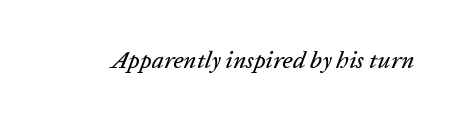
Q: Is the text italic (slanted)? A: Yes, it leans right by about 20 degrees.
Q: Is the text underlined? A: No.
Q: Is the spacing between letters normal or unusually wide? A: Normal.
